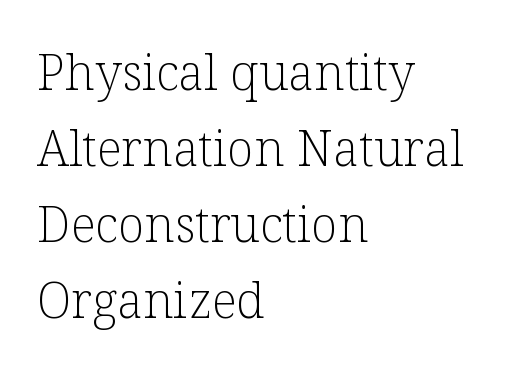
{"serif": "yes", "italic": "no", "bold": "no", "weight": "light", "width": "normal", "stroke_contrast": "low", "x_height": "medium", "monospaced": "no", "underline": "no", "align": "left", "line_spacing": "normal", "line_spacing_ratio": 1.55, "letter_spacing": "normal", "letter_spacing_em": 0.0, "glyph_px": 49}
